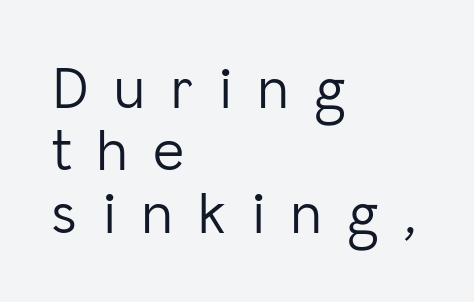
This sample has the flowing, uneven cadence of proportional lettering. Spacing between characters has been opened up far beyond the box default. Stroke terminals: plain, sans-serif. Heft: none added — not bold. Do the letters lean? They stand straight. The words here are not underlined.
